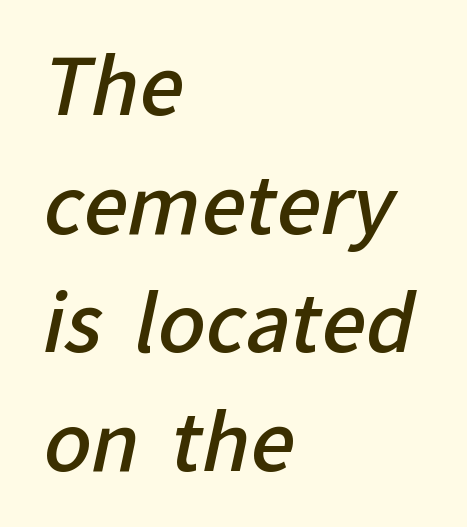
These lines are rendered in a variable-pitch font. Short and long lines alike share a common starting point at left. The face used here is a semibold: visibly heavier than regular, lighter than bold. The passage shown is not underscored anywhere. Notice how descenders clear the ascenders below comfortably — that's standard leading.
